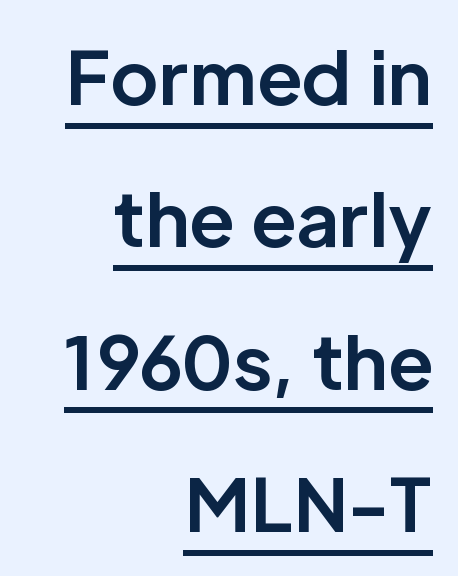
Q: Is the text bold? A: Yes.
Q: Is the text italic (slanted)? A: No, it is upright.
Q: Is the typeface a serif or a sans-serif typeface? A: Sans-serif.
Q: Is the text underlined? A: Yes.
Q: How is the paragraph aligned? A: Right-aligned.
Q: Is the spacing between letters normal or unusually wide? A: Normal.
Q: Is the spacing between lines tight, normal or loose? A: Loose.
Q: Width (condensed, normal, or wide)? A: Normal.
Q: Stroke contrast? A: Low.
Q: x-height? A: Medium.
Q: Monospaced? A: No.
